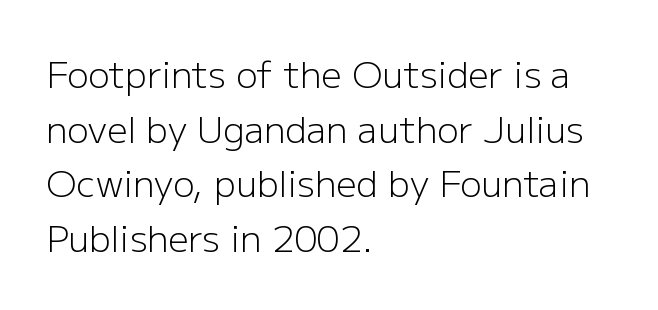
{"serif": "no", "italic": "no", "bold": "no", "weight": "light", "width": "normal", "stroke_contrast": "low", "x_height": "medium", "monospaced": "no", "underline": "no", "align": "left", "line_spacing": "normal", "line_spacing_ratio": 1.52, "letter_spacing": "normal", "letter_spacing_em": 0.0, "glyph_px": 36}
